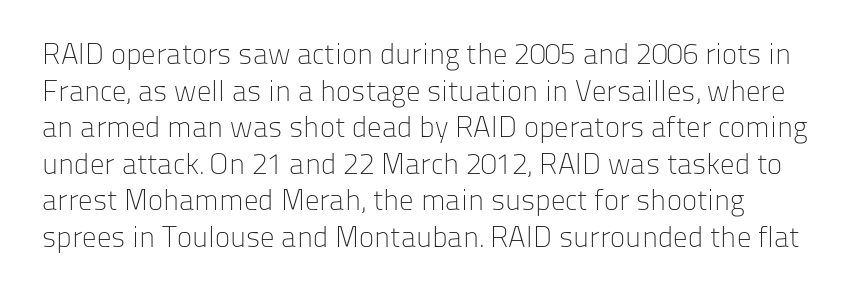
Q: Is the text bold? A: No.
Q: Is the text italic (slanted)? A: No, it is upright.
Q: Is the typeface a serif or a sans-serif typeface? A: Sans-serif.
Q: Is the text underlined? A: No.
Q: Is the spacing between letters normal or unusually wide? A: Normal.
Q: Is the spacing between lines tight, normal or loose? A: Normal.
Q: Width (condensed, normal, or wide)? A: Normal.
Q: Stroke contrast? A: Low.
Q: x-height? A: Medium.
Q: Monospaced? A: No.
